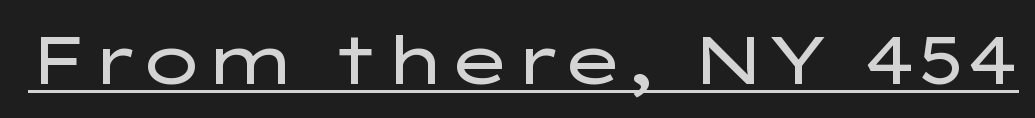
The image shows 67 px regular-weight, wide sans-serif type, upright; set normal letter spacing, underlined; low stroke contrast and a medium x-height.
